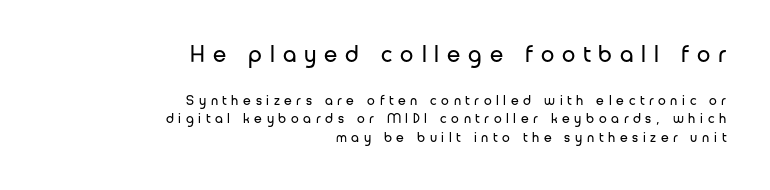
The image shows 24 px text type, upright; set right-aligned, normal line spacing (1.32x), unusually wide letter spacing (+0.33 em), not underlined; the first (top) block is 1.71x larger.
